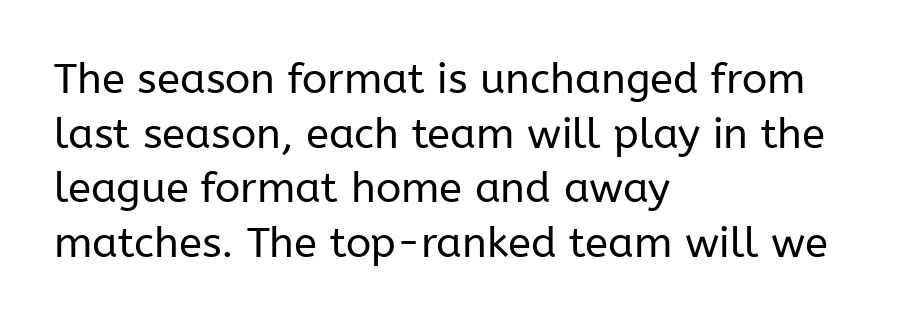
{"serif": "no", "italic": "no", "bold": "no", "weight": "regular", "width": "normal", "stroke_contrast": "low", "x_height": "medium", "monospaced": "no", "underline": "no", "align": "left", "line_spacing": "normal", "line_spacing_ratio": 1.3, "letter_spacing": "normal", "letter_spacing_em": 0.0, "glyph_px": 42}
